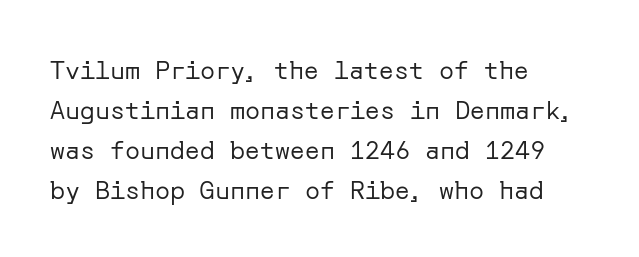
The area under the type is left untouched. A typesetter would mark this as roman, not italic. What's the leading like? Ordinary, nothing unusual. A typesetter would call this zero additional tracking. Which margin do the lines hug? The left one — the right edge is uneven. The cut favours lightness, reaching ordinary text weight at its darkest.
